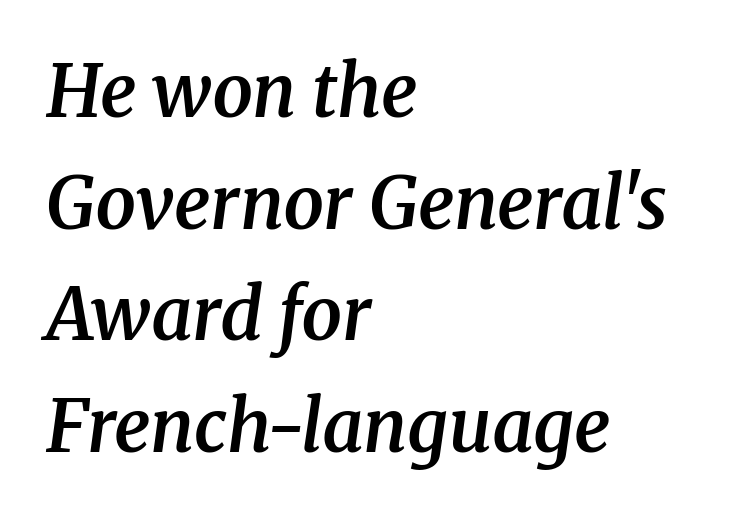
The image shows 72 px semibold serif type, italic (leaning right); set left-aligned, normal line spacing (1.55x), normal letter spacing, not underlined; medium stroke contrast and a medium x-height.
